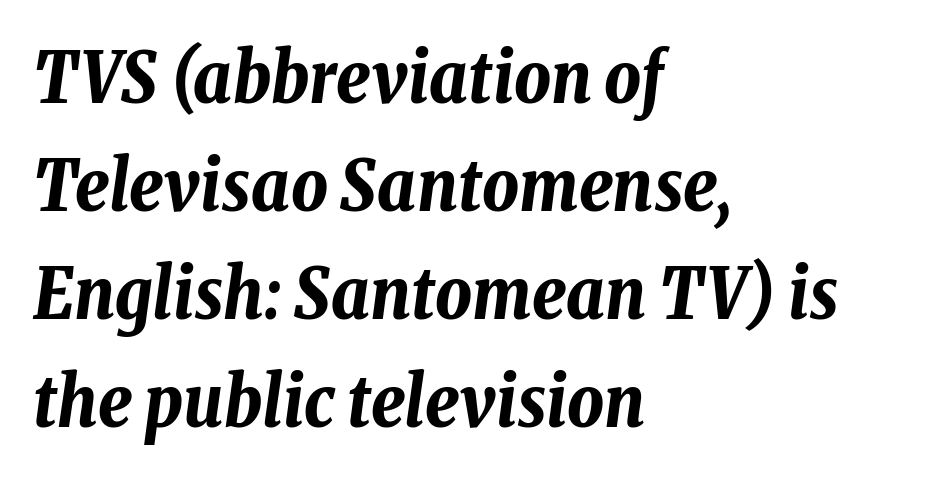
Horizontal bands of white between lines are of average thickness. Style check: oblique. Each line starts at the same left margin while the right side varies. Check under the words: just untouched page. The passage shown is typed in a proportional face where columns would drift.
